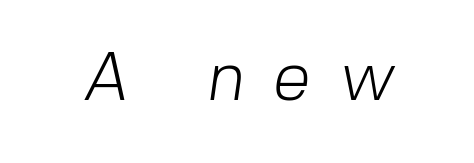
{"serif": "no", "bold": "no", "weight": "light", "width": "normal", "stroke_contrast": "low", "x_height": "medium", "monospaced": "no", "underline": "no", "letter_spacing": "wide", "letter_spacing_em": 0.42, "glyph_px": 68}
